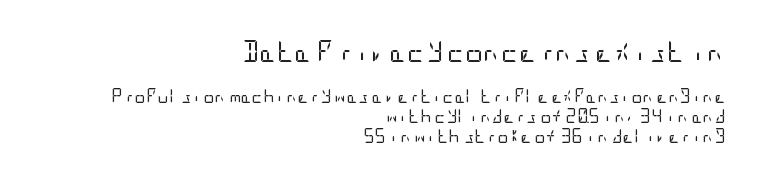
The foot of each line stays bare and open. Characters follow at the spacing the type designer built in. This is not heavy type; no bold has been used. Size contrast runs from large at the top to small at the bottom.
